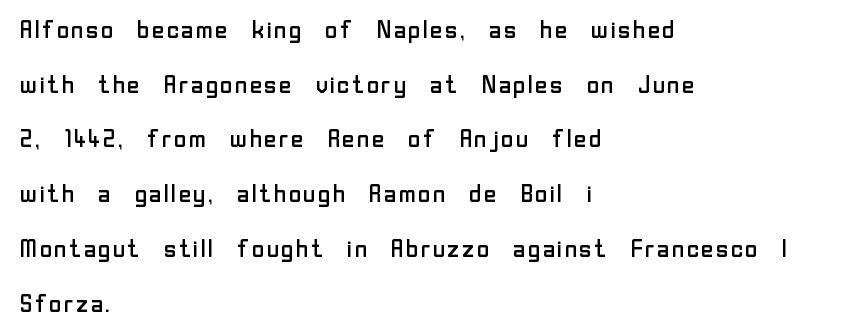
The image shows 25 px text type, upright; set left-aligned, loose line spacing (2.19x), normal letter spacing, not underlined.
